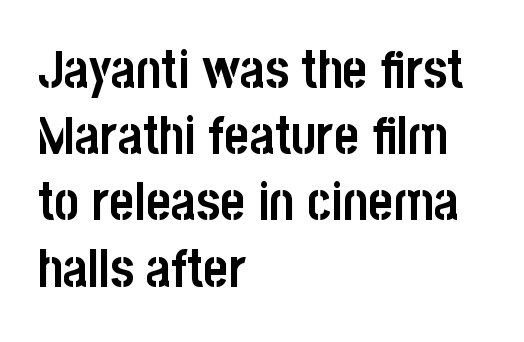
Q: Is the text bold? A: Yes.
Q: Is the text italic (slanted)? A: No, it is upright.
Q: Is the typeface a serif or a sans-serif typeface? A: Sans-serif.
Q: Is the text underlined? A: No.
Q: How is the paragraph aligned? A: Left-aligned.
Q: Is the spacing between letters normal or unusually wide? A: Normal.
Q: Is the spacing between lines tight, normal or loose? A: Normal.
Q: Width (condensed, normal, or wide)? A: Condensed.
Q: Stroke contrast? A: Low.
Q: x-height? A: Large.
Q: Monospaced? A: No.
